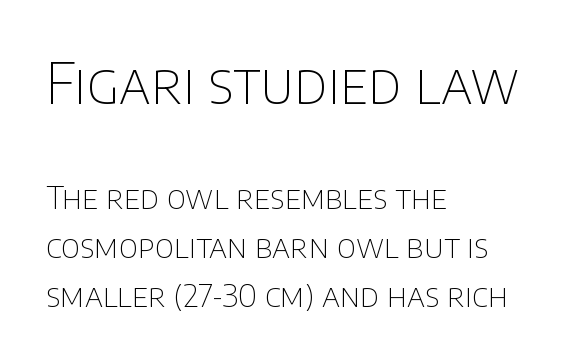
Just letters on the line, the space beneath them empty. Unbolded letterforms with no extra heft. This sample keeps an unexceptional amount of space between lines. Compared with typical body copy, the letter spacing here is the same. Note: larger setting up top, smaller setting below. Is there any slant? The stems are plumb.
